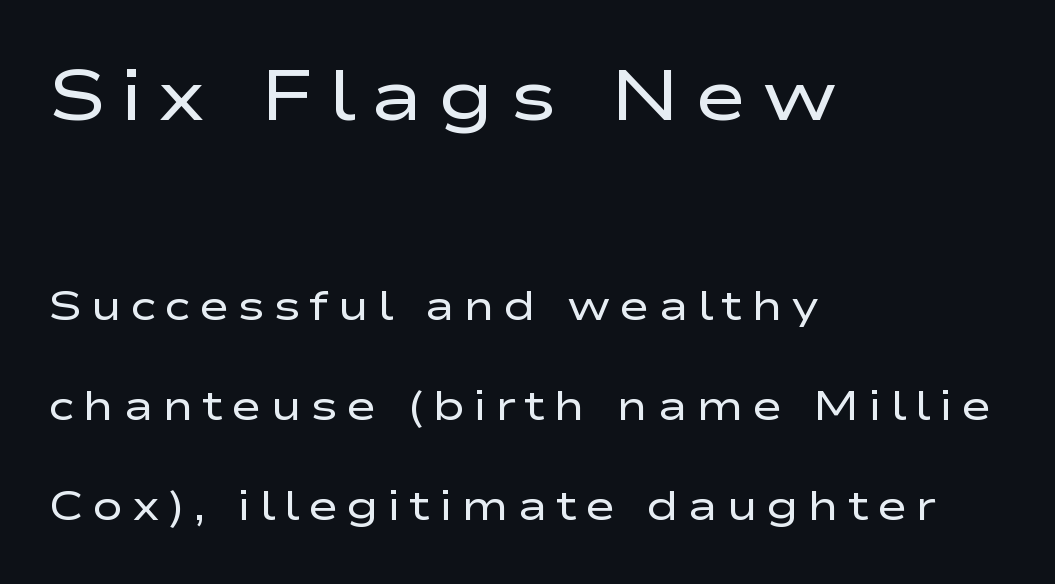
{"serif": "no", "italic": "no", "bold": "no", "weight": "regular", "width": "wide", "stroke_contrast": "low", "x_height": "medium", "monospaced": "no", "underline": "no", "align": "left", "line_spacing": "loose", "line_spacing_ratio": 2.44, "letter_spacing": "wide", "letter_spacing_em": 0.21, "larger_block": "first", "size_ratio": 1.73, "glyph_px": 71}
